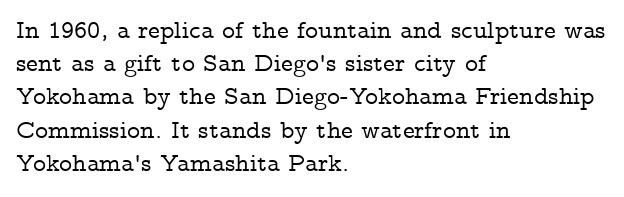
Q: Is the text italic (slanted)? A: No, it is upright.
Q: Is the text underlined? A: No.
Q: How is the paragraph aligned? A: Left-aligned.
Q: Is the spacing between letters normal or unusually wide? A: Normal.
Q: Is the spacing between lines tight, normal or loose? A: Normal.
